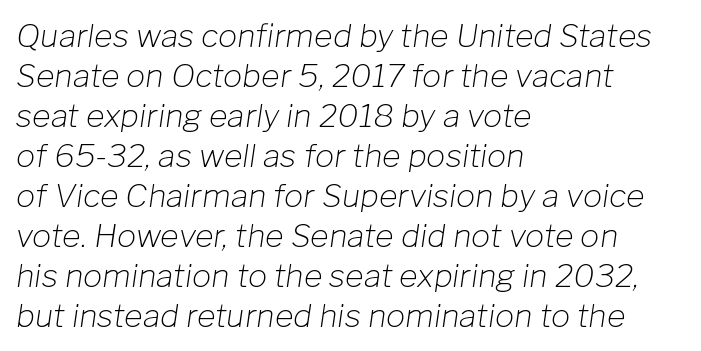
The image shows 32 px light type, italic (leaning right); set left-aligned, normal line spacing (1.25x), normal letter spacing, not underlined; low stroke contrast and a medium x-height.
